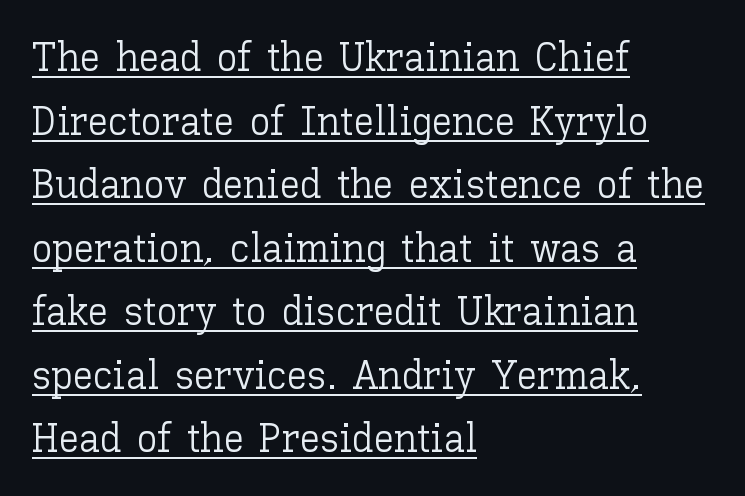
Q: Is the text bold? A: No.
Q: Is the text italic (slanted)? A: No, it is upright.
Q: Is the text underlined? A: Yes.
Q: How is the paragraph aligned? A: Left-aligned.
Q: Is the spacing between letters normal or unusually wide? A: Normal.
Q: Is the spacing between lines tight, normal or loose? A: Normal.
Q: Width (condensed, normal, or wide)? A: Normal.
Q: Stroke contrast? A: Low.
Q: x-height? A: Medium.
Q: Monospaced? A: No.
